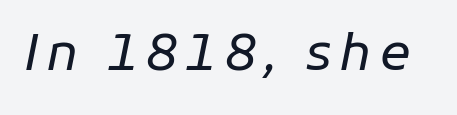
{"italic": "yes", "lean": "right", "slant_degrees": 11, "bold": "no", "weight": "regular", "width": "normal", "stroke_contrast": "low", "x_height": "medium", "monospaced": "no", "underline": "no", "glyph_px": 51}
